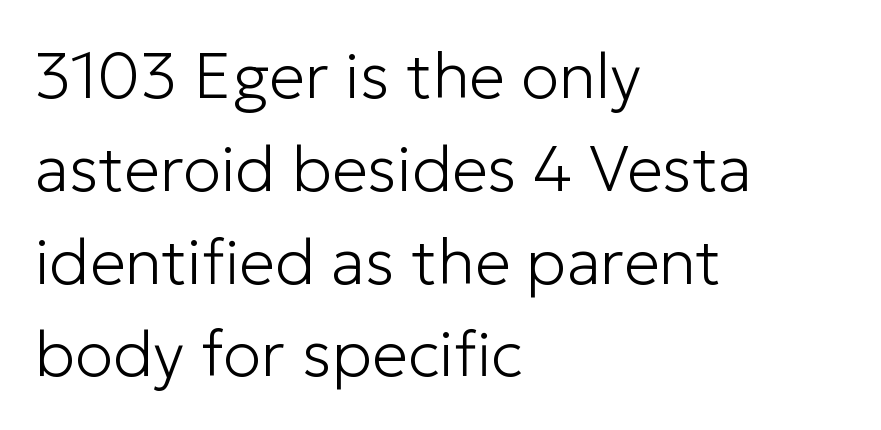
Q: Is the text bold? A: No.
Q: Is the text italic (slanted)? A: No, it is upright.
Q: Is the typeface a serif or a sans-serif typeface? A: Sans-serif.
Q: Is the text underlined? A: No.
Q: How is the paragraph aligned? A: Left-aligned.
Q: Is the spacing between letters normal or unusually wide? A: Normal.
Q: Is the spacing between lines tight, normal or loose? A: Normal.
Q: Width (condensed, normal, or wide)? A: Normal.
Q: Stroke contrast? A: Low.
Q: x-height? A: Medium.
Q: Monospaced? A: No.
